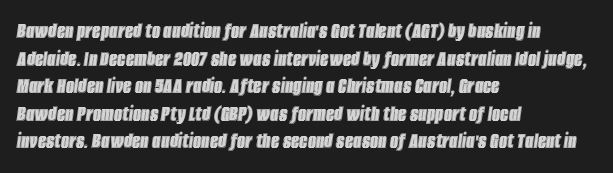
The image shows 23 px text type, italic (leaning right); set left-aligned, line spacing 1.2x, normal letter spacing, not underlined.
